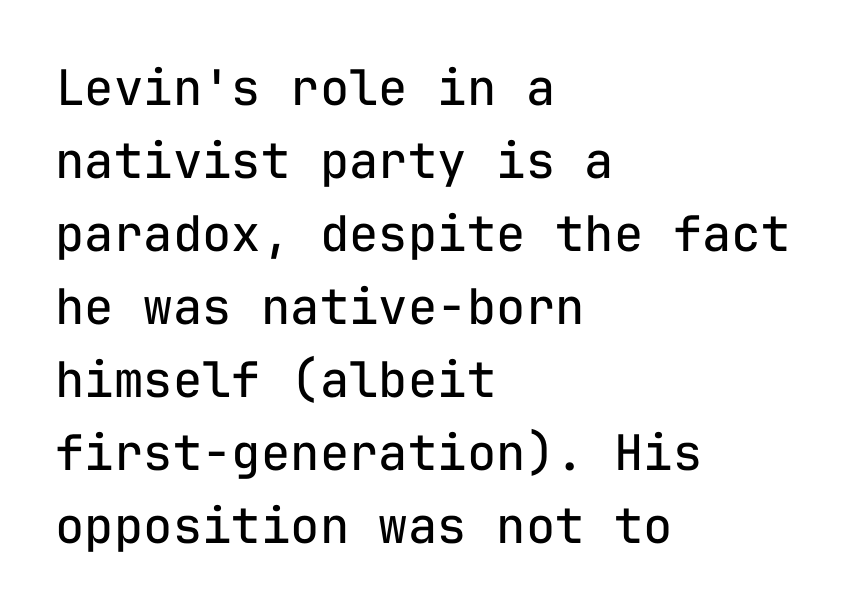
{"serif": "no", "italic": "no", "bold": "no", "weight": "regular", "width": "normal", "stroke_contrast": "low", "x_height": "medium", "monospaced": "yes", "underline": "no", "align": "left", "line_spacing": "normal", "line_spacing_ratio": 1.49, "letter_spacing": "normal", "letter_spacing_em": 0.0, "glyph_px": 49}
